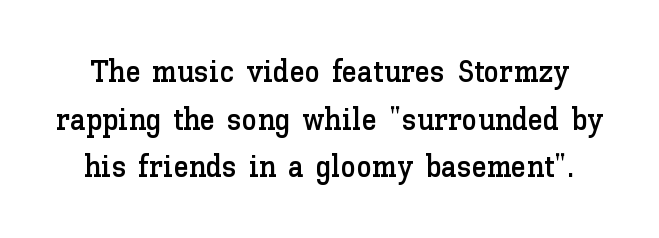
{"italic": "no", "width": "normal", "stroke_contrast": "low", "x_height": "medium", "monospaced": "no", "underline": "no", "line_spacing": "normal", "line_spacing_ratio": 1.54, "letter_spacing": "normal", "letter_spacing_em": 0.0, "glyph_px": 31}
